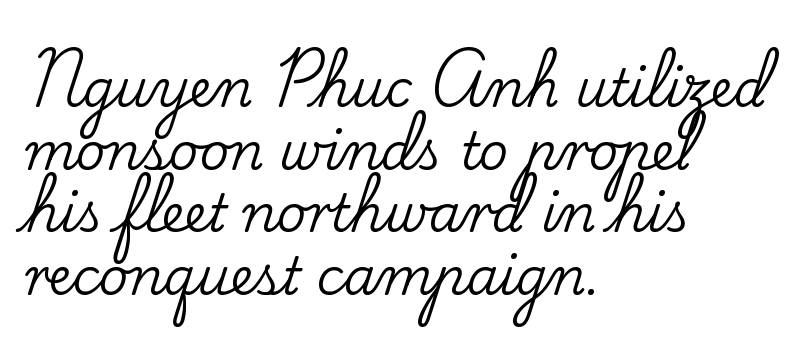
Do the characters align in a grid? No, the font is proportional. Descenders are the only things crossing below the line. The paragraph shown leans on its left margin. A serif font was chosen for this passage.
